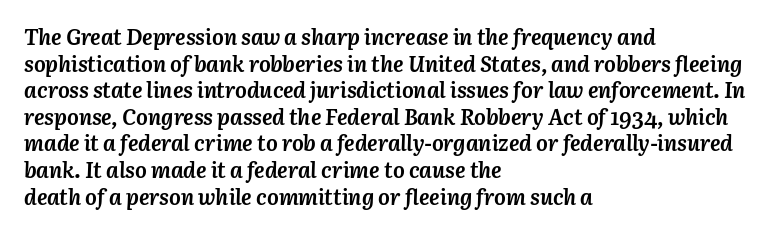
Heavy, bold letterforms. Visually the block forms a straight wall on the left and a jagged coastline on the right. The baseline area is clear. Each word holds together tightly as a unit, with standard inter-letter gaps. The face used here has a pronounced slope to its letters.
